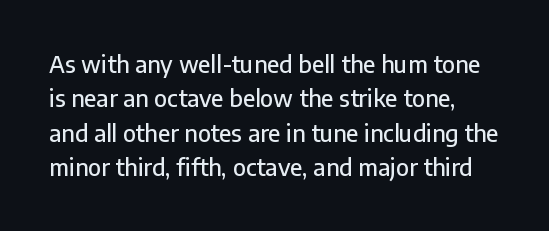
The image shows 23 px text type, upright; set normal line spacing (1.49x), normal letter spacing, not underlined.
